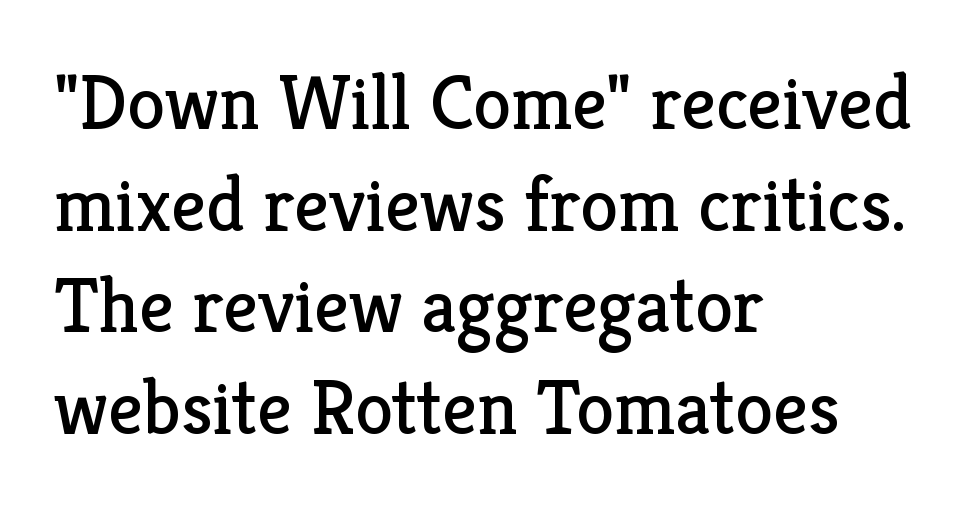
Q: Is the text bold? A: No.
Q: Is the text italic (slanted)? A: No, it is upright.
Q: Is the typeface a serif or a sans-serif typeface? A: Serif.
Q: Is the text underlined? A: No.
Q: How is the paragraph aligned? A: Left-aligned.
Q: Is the spacing between letters normal or unusually wide? A: Normal.
Q: Is the spacing between lines tight, normal or loose? A: Normal.
Q: Width (condensed, normal, or wide)? A: Normal.
Q: Stroke contrast? A: Low.
Q: x-height? A: Medium.
Q: Monospaced? A: No.
